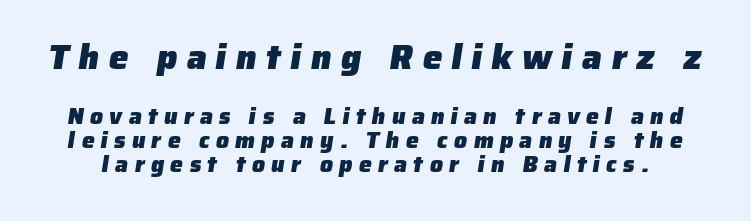
{"serif": "no", "bold": "yes", "weight": "heavy", "width": "normal", "stroke_contrast": "low", "x_height": "medium", "monospaced": "no", "underline": "no", "line_spacing": "tight", "line_spacing_ratio": 1.04, "letter_spacing": "wide", "letter_spacing_em": 0.27, "larger_block": "first", "size_ratio": 1.52, "glyph_px": 35}
